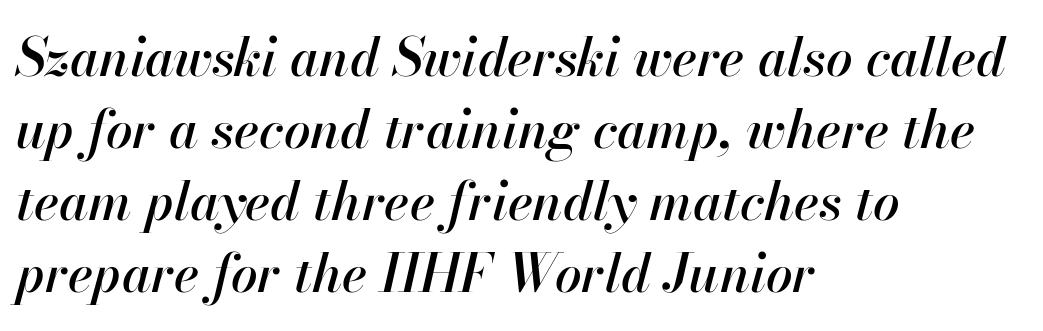
The rendering uses a moderate line-height, typical for paragraphs. Underline: absent. The face used here is proportionally spaced, like ordinary book or web type. The setting favours the left margin, as ordinary paragraphs usually do. Yep, that's italic — everything's leaning.
